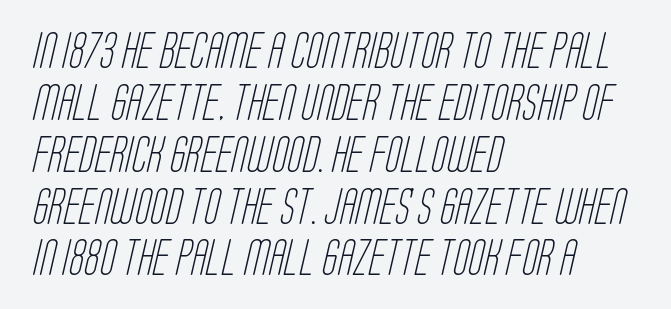
The image shows 36 px light, condensed sans-serif type; set left-aligned, normal line spacing (1.44x), normal letter spacing, not underlined; low stroke contrast and a large x-height.
